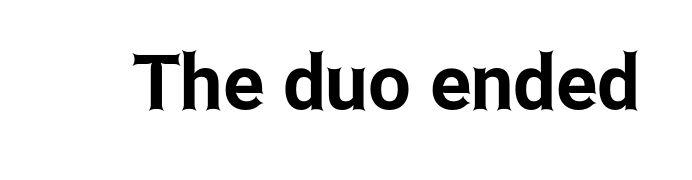
Q: Is the text italic (slanted)? A: No, it is upright.
Q: Is the typeface a serif or a sans-serif typeface? A: Sans-serif.
Q: Is the text underlined? A: No.
Q: Is the spacing between letters normal or unusually wide? A: Normal.
Q: Width (condensed, normal, or wide)? A: Condensed.
Q: Stroke contrast? A: Low.
Q: x-height? A: Medium.
Q: Monospaced? A: No.
